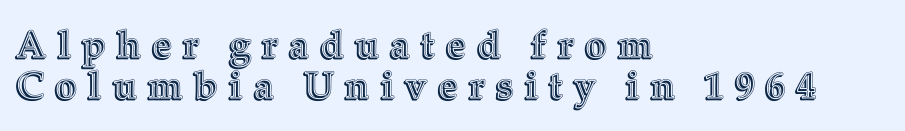
The image shows 38 px text type, upright; set left-aligned, tight line spacing (1.09x), unusually wide letter spacing (+0.3 em), not underlined; a medium x-height.
